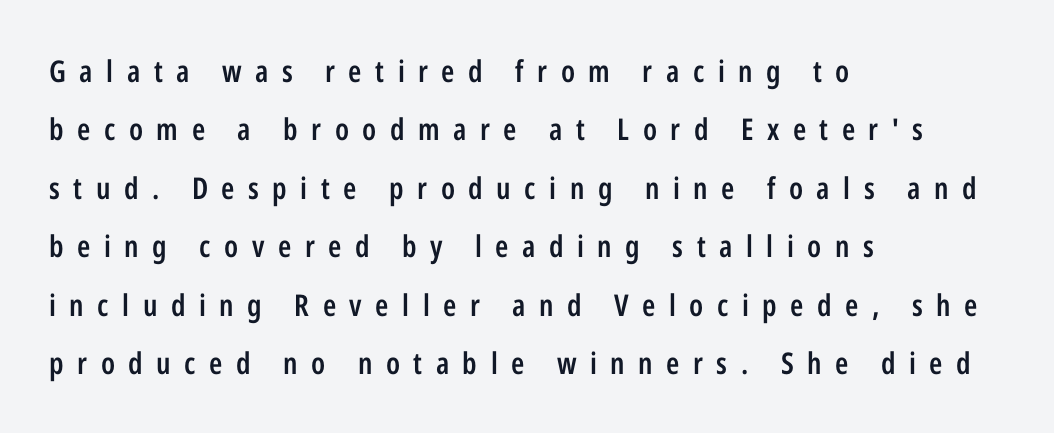
The image shows 30 px semibold, condensed sans-serif type, upright; set left-aligned, loose line spacing (1.95x), unusually wide letter spacing (+0.45 em), not underlined; low stroke contrast and a medium x-height.
